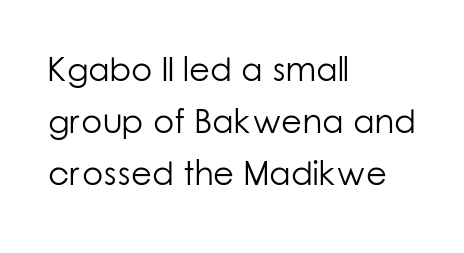
Quick note: not italic, upright. This rendering leaves character spacing at its baseline value. Successive baselines arrive at the customary interval. The typeface has the unassuming heft of standard copy or less. In CSS terms this would be text-align: left. The face used here is proportionally spaced, like ordinary book or web type.
